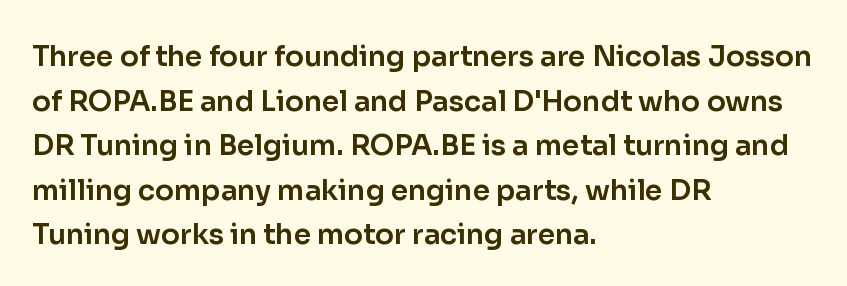
The image shows 28 px sans-serif type, upright; set left-aligned, normal line spacing (1.59x), normal letter spacing, not underlined; low stroke contrast and a medium x-height.
